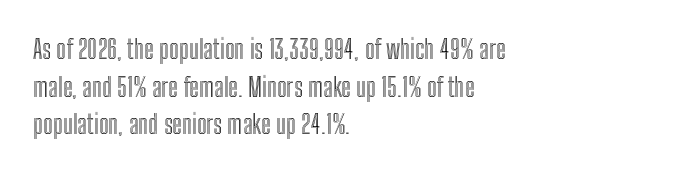
{"italic": "no", "underline": "no", "align": "left", "line_spacing": "normal", "line_spacing_ratio": 1.45, "letter_spacing": "normal", "letter_spacing_em": 0.0, "glyph_px": 26}
